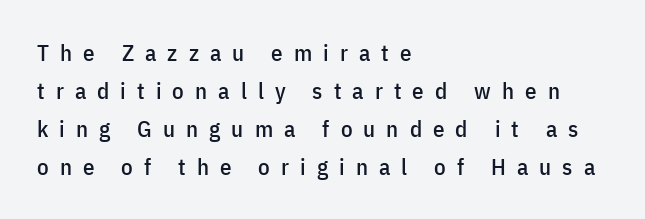
Q: Is the text italic (slanted)? A: No, it is upright.
Q: Is the text underlined? A: No.
Q: How is the paragraph aligned? A: Left-aligned.
Q: Is the spacing between letters normal or unusually wide? A: Unusually wide.
Q: Is the spacing between lines tight, normal or loose? A: Normal.
